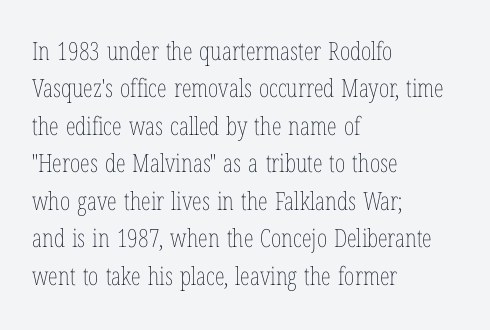
The image shows 25 px text type, upright; set left-aligned, normal line spacing (1.5x), normal letter spacing, not underlined.
